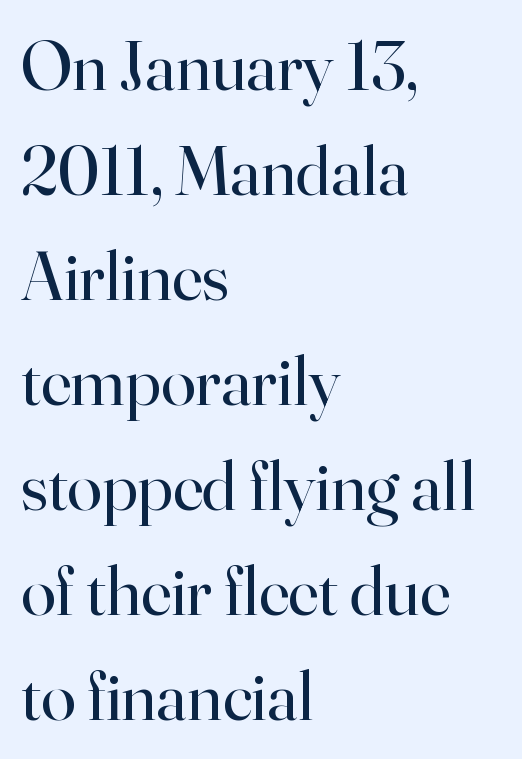
{"serif": "yes", "italic": "no", "bold": "no", "weight": "regular", "width": "normal", "stroke_contrast": "high", "x_height": "small", "monospaced": "no", "underline": "no", "align": "left", "line_spacing": "normal", "line_spacing_ratio": 1.5, "letter_spacing": "normal", "letter_spacing_em": 0.0, "glyph_px": 70}
